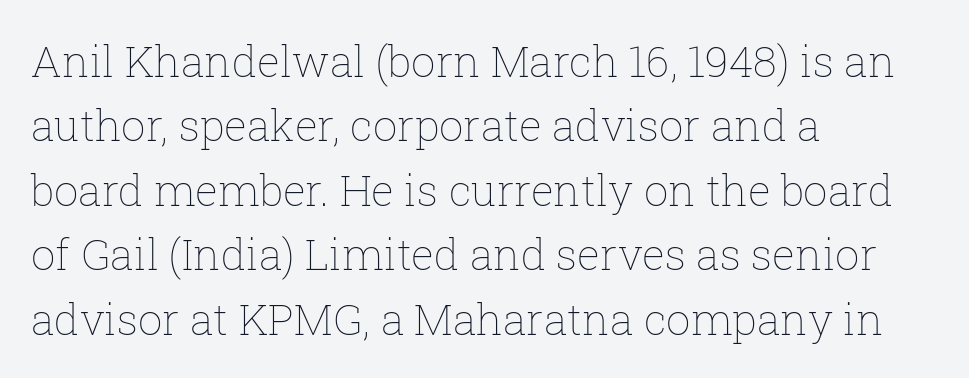
The image shows 43 px thin type, upright; set left-aligned, normal line spacing (1.5x), normal letter spacing, not underlined; low stroke contrast and a medium x-height.
